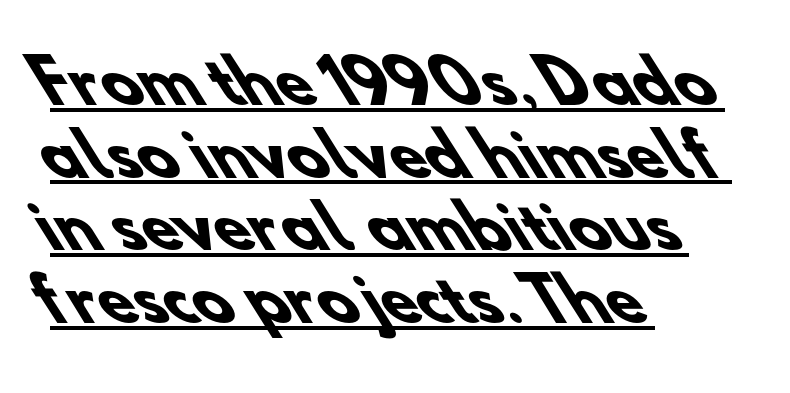
The image shows 59 px heavy sans-serif type; set left-aligned, line spacing 1.23x, normal letter spacing, underlined; low stroke contrast and a small x-height.
